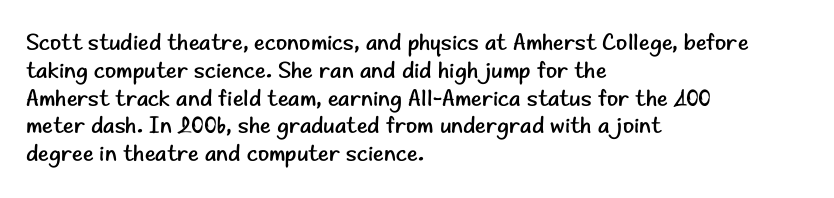
The image shows 23 px text type, upright; set left-aligned, line spacing 1.21x, normal letter spacing, not underlined.
